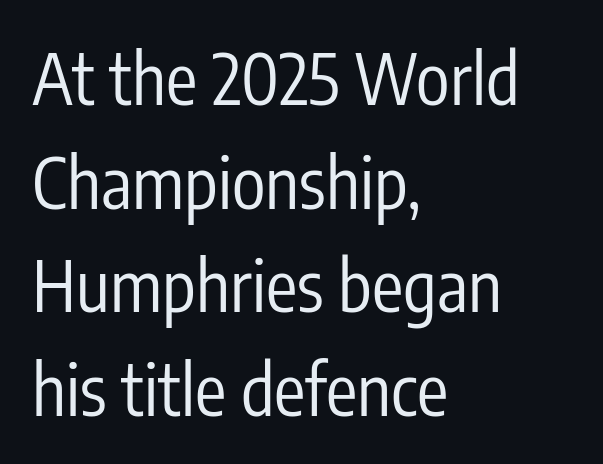
Q: Is the text bold? A: No.
Q: Is the text italic (slanted)? A: No, it is upright.
Q: Is the typeface a serif or a sans-serif typeface? A: Sans-serif.
Q: Is the text underlined? A: No.
Q: How is the paragraph aligned? A: Left-aligned.
Q: Is the spacing between letters normal or unusually wide? A: Normal.
Q: Is the spacing between lines tight, normal or loose? A: Normal.
Q: Width (condensed, normal, or wide)? A: Condensed.
Q: Stroke contrast? A: Low.
Q: x-height? A: Medium.
Q: Monospaced? A: No.
